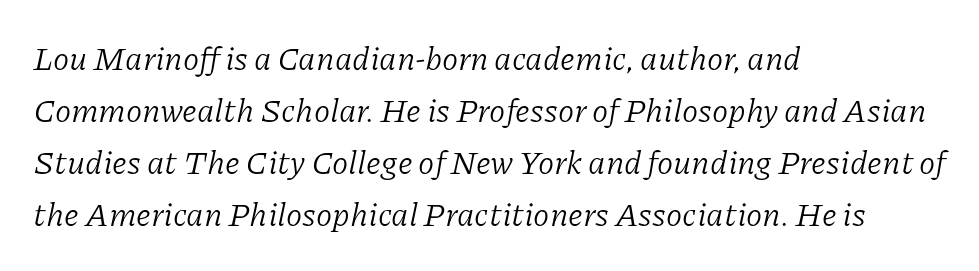
{"serif": "yes", "italic": "yes", "lean": "right", "slant_degrees": 11, "bold": "no", "weight": "light", "width": "normal", "stroke_contrast": "low", "x_height": "medium", "monospaced": "no", "underline": "no", "align": "left", "line_spacing": "normal", "line_spacing_ratio": 1.58, "letter_spacing": "normal", "letter_spacing_em": 0.0, "glyph_px": 33}
